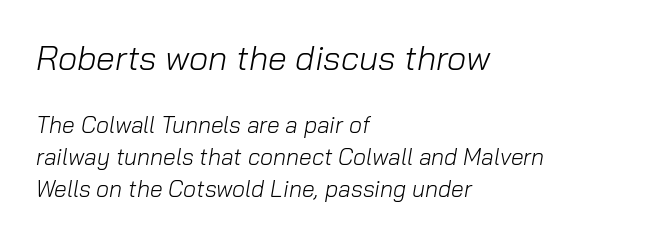
The image shows 34 px light type, italic (leaning right); set left-aligned, normal line spacing (1.39x), normal letter spacing, not underlined; the first (top) block is 1.48x larger; low stroke contrast and a medium x-height.
